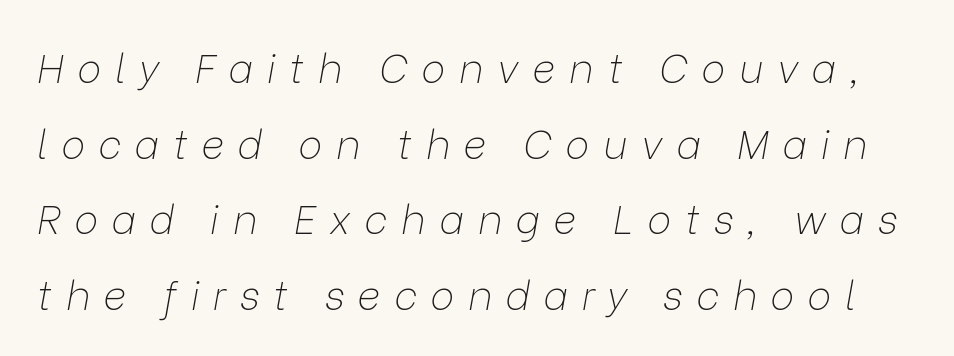
Q: Is the text bold? A: No.
Q: Is the text italic (slanted)? A: Yes, it leans right by about 9 degrees.
Q: Is the text underlined? A: No.
Q: Is the spacing between letters normal or unusually wide? A: Unusually wide.
Q: Width (condensed, normal, or wide)? A: Normal.
Q: Stroke contrast? A: Low.
Q: x-height? A: Medium.
Q: Monospaced? A: No.
